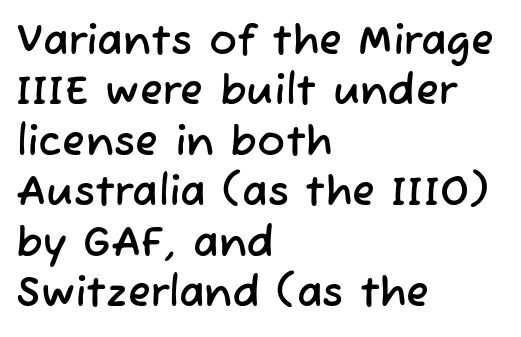
Q: Is the typeface a serif or a sans-serif typeface? A: Sans-serif.
Q: Is the text underlined? A: No.
Q: How is the paragraph aligned? A: Left-aligned.
Q: Is the spacing between letters normal or unusually wide? A: Normal.
Q: Width (condensed, normal, or wide)? A: Normal.
Q: Stroke contrast? A: Low.
Q: x-height? A: Medium.
Q: Monospaced? A: No.
